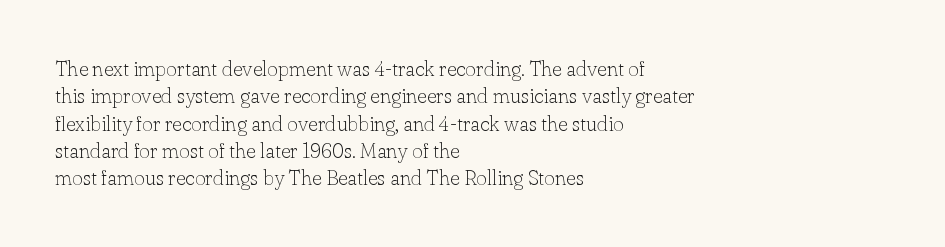
Reading down the block, your eye returns to a fixed left position each line. The weight tops out at a normal text grade. Interline gaps are of average width in this sample. The letters sit at their default tracking, neither squeezed nor spread.
